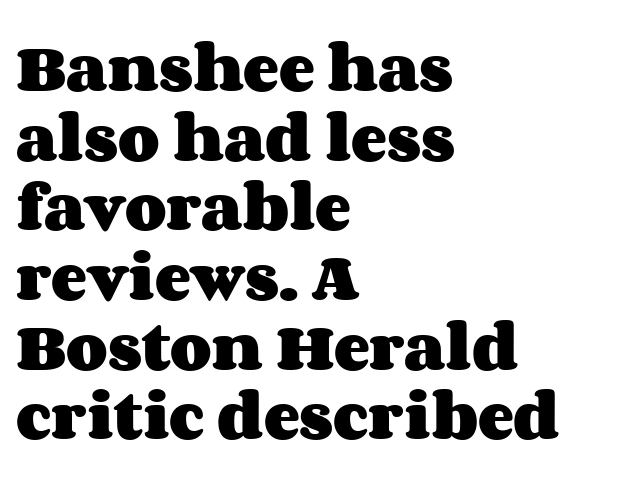
Q: Is the text bold? A: Yes.
Q: Is the text italic (slanted)? A: No, it is upright.
Q: Is the text underlined? A: No.
Q: How is the paragraph aligned? A: Left-aligned.
Q: Is the spacing between letters normal or unusually wide? A: Normal.
Q: Is the spacing between lines tight, normal or loose? A: Normal.
Q: Width (condensed, normal, or wide)? A: Wide.
Q: Stroke contrast? A: Medium.
Q: x-height? A: Large.
Q: Monospaced? A: No.
